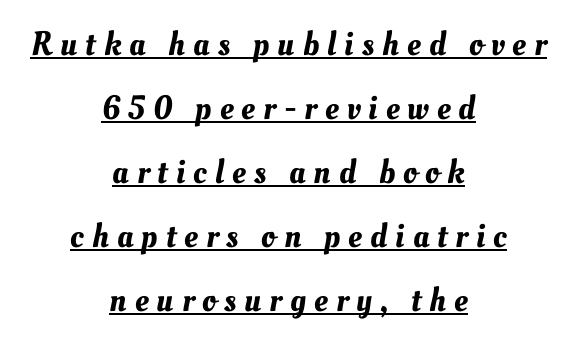
The image shows 34 px text type; set centered, line spacing 1.88x, unusually wide letter spacing (+0.24 em), underlined; medium stroke contrast and a small x-height.
